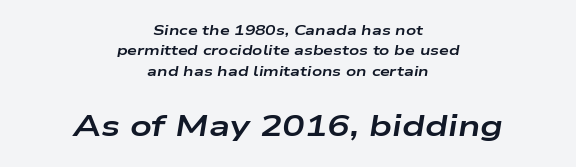
The setting favours the middle, as headings and verse often do. The lettering tilts uniformly, giving the passage an italic look. Set as a true bold cut, around the 700 mark. A typesetter would call this zero additional tracking. Evenly set lines give the paragraph a standard silhouette.
